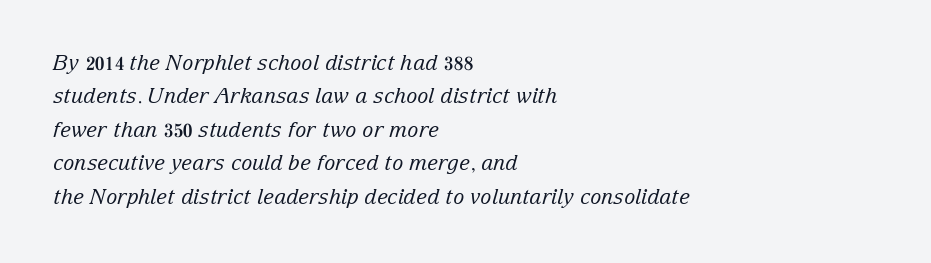
Q: Is the text bold? A: No.
Q: Is the text italic (slanted)? A: Yes, it leans right by about 15 degrees.
Q: Is the text underlined? A: No.
Q: How is the paragraph aligned? A: Left-aligned.
Q: Is the spacing between letters normal or unusually wide? A: Normal.
Q: Is the spacing between lines tight, normal or loose? A: Normal.
